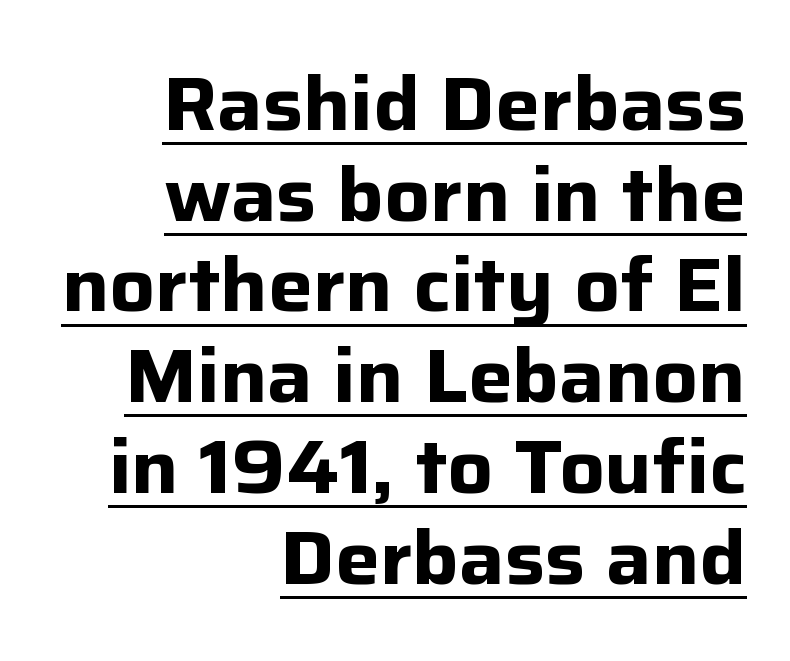
These words are printed bold, with thick strokes throughout. Short note: letters normally spaced. In terms of posture, this sample is upright. Is this a fixed-width face? No — the glyphs have proportional, varying widths.
